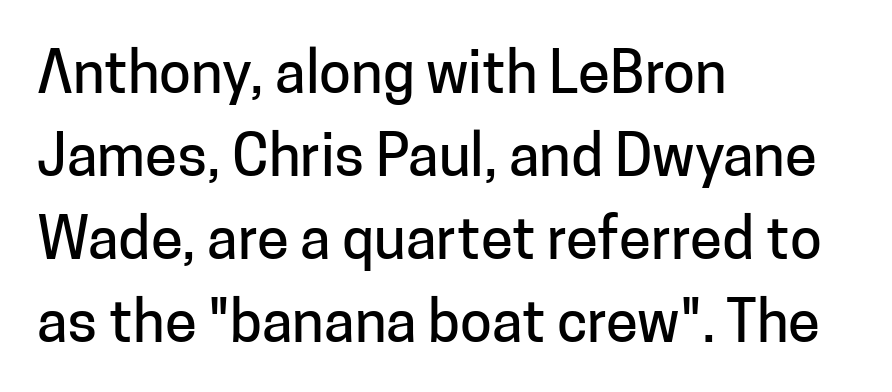
Q: Is the text italic (slanted)? A: No, it is upright.
Q: Is the typeface a serif or a sans-serif typeface? A: Sans-serif.
Q: Is the text underlined? A: No.
Q: How is the paragraph aligned? A: Left-aligned.
Q: Is the spacing between letters normal or unusually wide? A: Normal.
Q: Is the spacing between lines tight, normal or loose? A: Normal.
Q: Width (condensed, normal, or wide)? A: Normal.
Q: Stroke contrast? A: Low.
Q: x-height? A: Medium.
Q: Monospaced? A: No.
